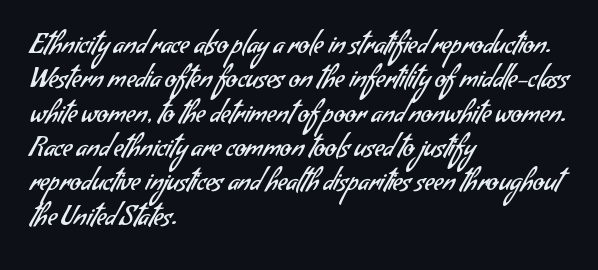
The foot of each line stays bare and open. Compared with a centered layout, this one pins lines to the left instead. The cut favours lightness, reaching ordinary text weight at its darkest. The designer left line spacing at the default.
